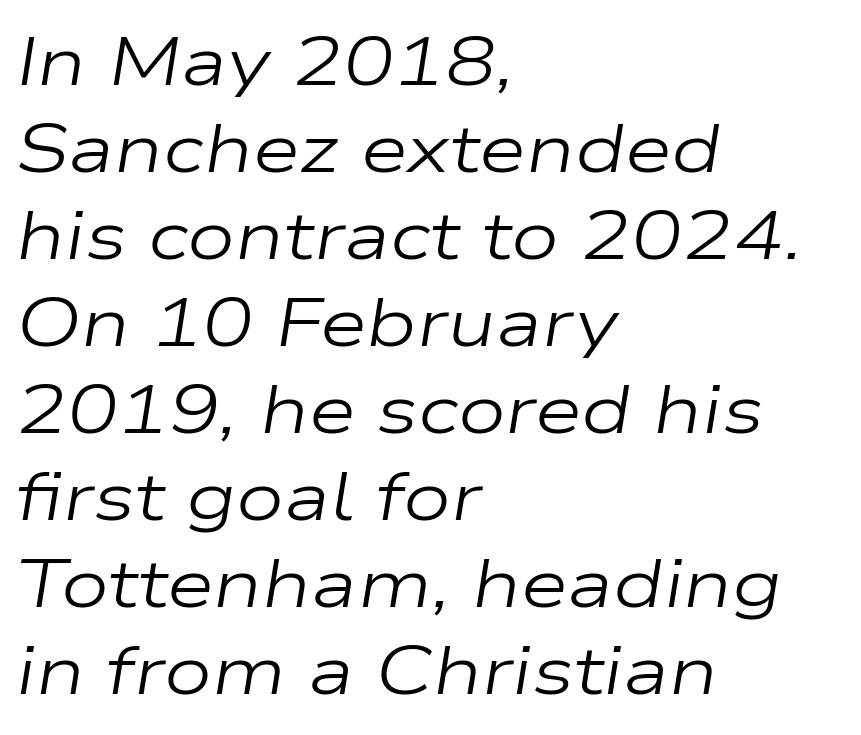
Notice how the stems are inclined rather than vertical — that's the hallmark of italics. How would I describe the line gaps? Plain and ordinary. Type without underlining. A typesetter would call this zero additional tracking.
